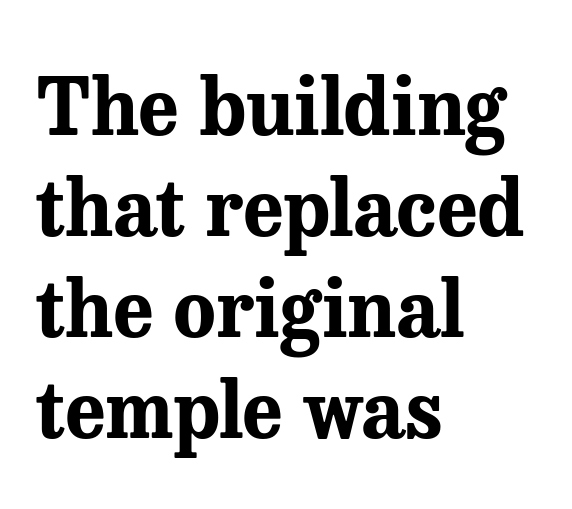
Q: Is the text bold? A: Yes.
Q: Is the text italic (slanted)? A: No, it is upright.
Q: Is the typeface a serif or a sans-serif typeface? A: Serif.
Q: Is the text underlined? A: No.
Q: How is the paragraph aligned? A: Left-aligned.
Q: Is the spacing between letters normal or unusually wide? A: Normal.
Q: Is the spacing between lines tight, normal or loose? A: Normal.
Q: Width (condensed, normal, or wide)? A: Normal.
Q: Stroke contrast? A: Medium.
Q: x-height? A: Medium.
Q: Monospaced? A: No.
